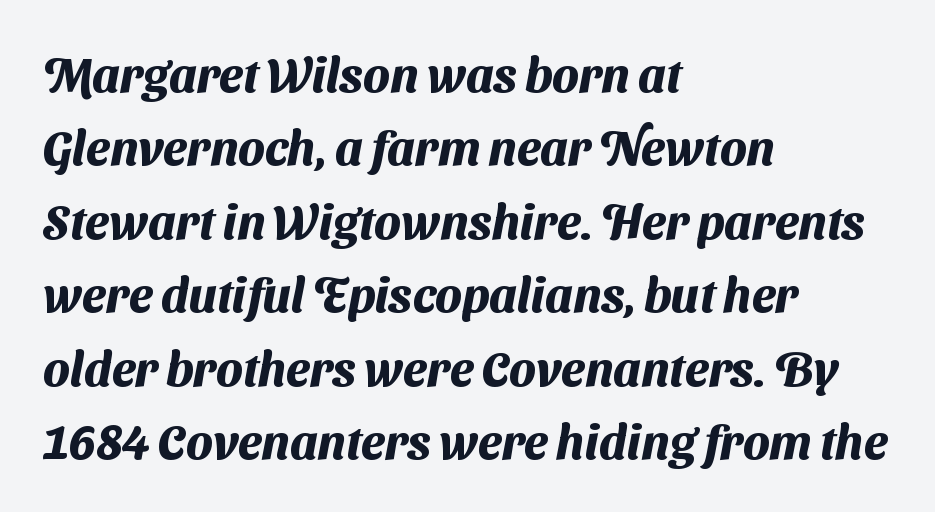
Q: Is the text bold? A: Yes.
Q: Is the typeface a serif or a sans-serif typeface? A: Sans-serif.
Q: Is the text underlined? A: No.
Q: How is the paragraph aligned? A: Left-aligned.
Q: Is the spacing between letters normal or unusually wide? A: Normal.
Q: Is the spacing between lines tight, normal or loose? A: Normal.
Q: Width (condensed, normal, or wide)? A: Normal.
Q: Stroke contrast? A: Medium.
Q: x-height? A: Medium.
Q: Monospaced? A: No.
